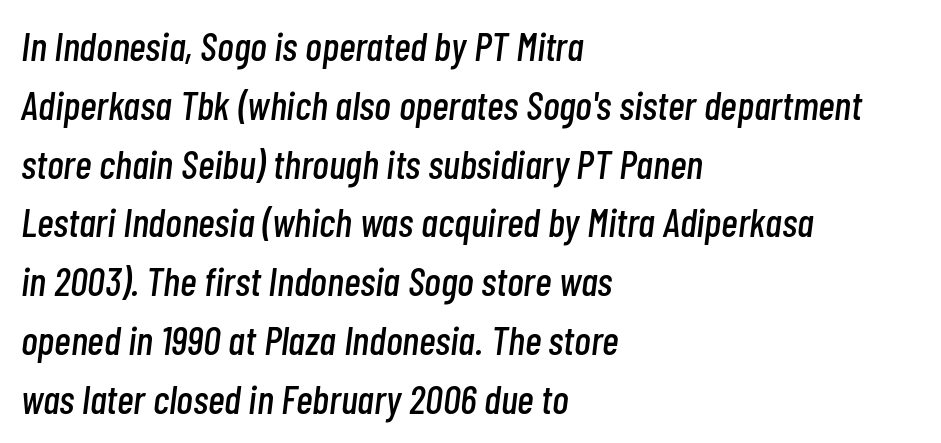
Q: Is the text italic (slanted)? A: Yes, it leans right by about 7 degrees.
Q: Is the text underlined? A: No.
Q: How is the paragraph aligned? A: Left-aligned.
Q: Is the spacing between letters normal or unusually wide? A: Normal.
Q: Is the spacing between lines tight, normal or loose? A: Normal.
Q: Width (condensed, normal, or wide)? A: Condensed.
Q: Stroke contrast? A: Low.
Q: x-height? A: Medium.
Q: Monospaced? A: No.
